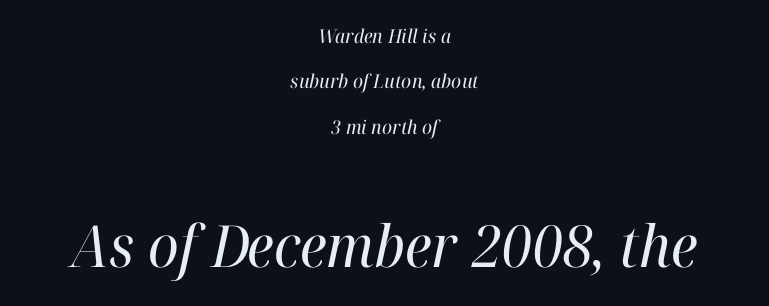
{"serif": "yes", "italic": "yes", "lean": "right", "slant_degrees": 12, "bold": "no", "weight": "regular", "width": "normal", "stroke_contrast": "high", "x_height": "medium", "monospaced": "no", "underline": "no", "align": "center", "line_spacing": "loose", "line_spacing_ratio": 2.39, "letter_spacing": "normal", "letter_spacing_em": 0.0, "larger_block": "second", "size_ratio": 3.05, "glyph_px": 58}
